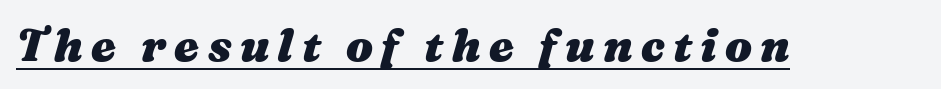
{"italic": "yes", "lean": "right", "slant_degrees": 16, "bold": "yes", "weight": "heavy", "width": "wide", "stroke_contrast": "medium", "x_height": "medium", "monospaced": "no", "underline": "yes", "glyph_px": 45}
